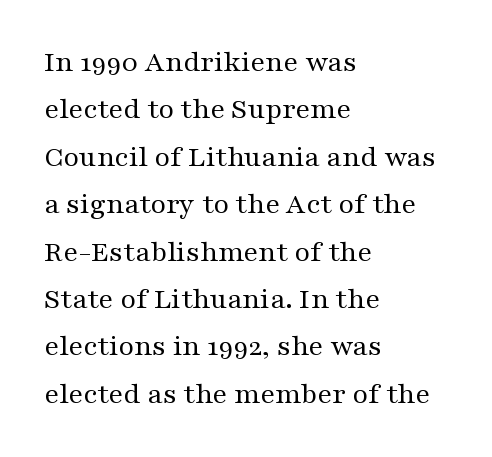
The image shows 30 px regular-weight, wide serif type, upright; set left-aligned, normal line spacing (1.58x), normal letter spacing, not underlined; medium stroke contrast and a medium x-height.
